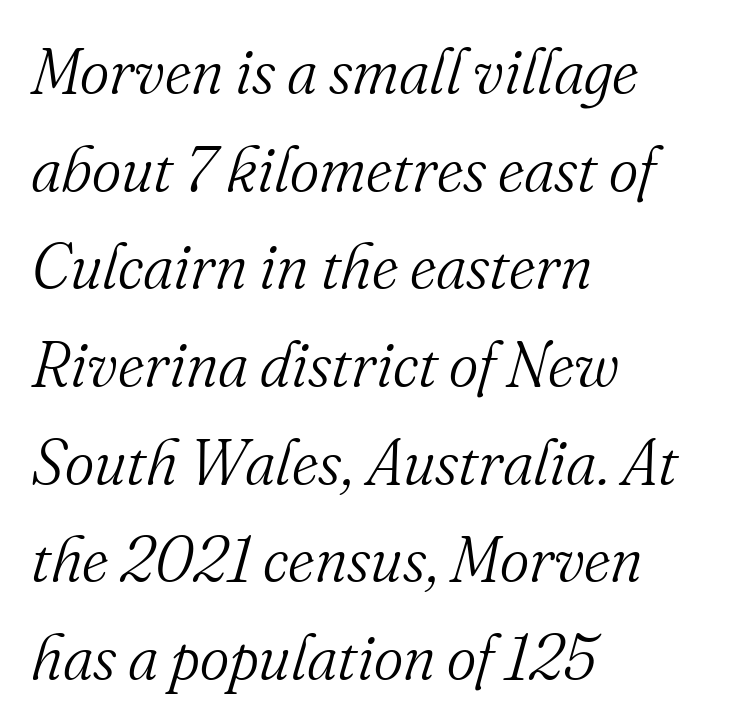
{"serif": "yes", "italic": "yes", "lean": "right", "slant_degrees": 16, "bold": "no", "weight": "light", "width": "normal", "stroke_contrast": "medium", "x_height": "small", "monospaced": "no", "underline": "no", "align": "left", "line_spacing": "normal", "line_spacing_ratio": 1.55, "letter_spacing": "normal", "letter_spacing_em": 0.0, "glyph_px": 63}
